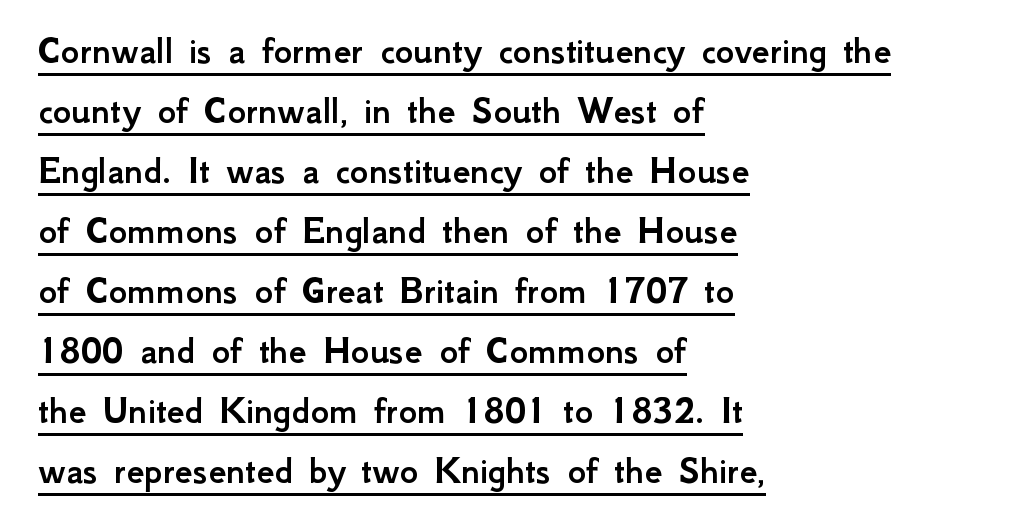
The image shows 40 px sans-serif type, upright; set left-aligned, normal line spacing (1.5x), normal letter spacing, underlined; low stroke contrast and a small x-height.
